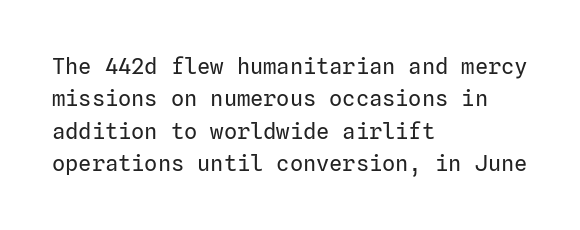
{"italic": "no", "bold": "no", "underline": "no", "align": "left", "line_spacing": "normal", "line_spacing_ratio": 1.47, "letter_spacing": "normal", "letter_spacing_em": 0.0, "glyph_px": 22}
